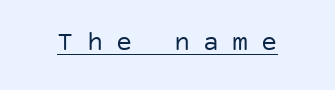
The font's upright variant was chosen for this text. The letters look calm and open, with moderate or lighter stems. Emphasis is given by a line drawn under the lettering. Substantial extra tracking has been applied to these lines.
